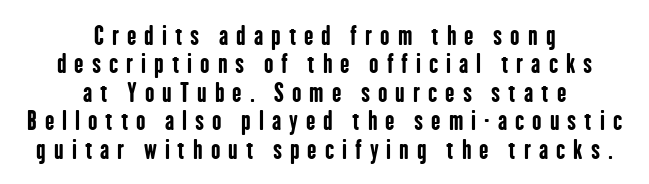
The image shows 25 px bold type, upright; set centered, tight line spacing (1.14x), unusually wide letter spacing (+0.32 em), not underlined.
